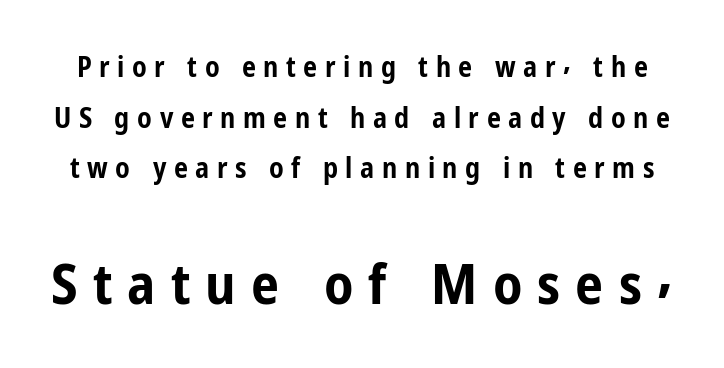
Q: Is the text bold? A: Yes.
Q: Is the text italic (slanted)? A: No, it is upright.
Q: Is the typeface a serif or a sans-serif typeface? A: Sans-serif.
Q: Is the text underlined? A: No.
Q: Is the spacing between letters normal or unusually wide? A: Unusually wide.
Q: Which block of text is set in a larger size, the first (top) or the second (bottom)? A: The second (bottom) one.
Q: Width (condensed, normal, or wide)? A: Condensed.
Q: Stroke contrast? A: Low.
Q: x-height? A: Medium.
Q: Monospaced? A: No.
